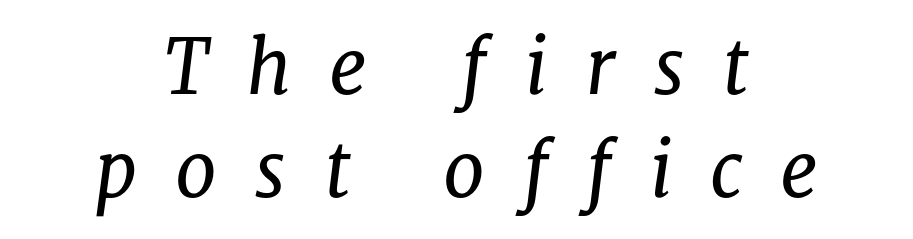
Q: Is the text bold? A: No.
Q: Is the text italic (slanted)? A: Yes, it leans right by about 8 degrees.
Q: Is the typeface a serif or a sans-serif typeface? A: Serif.
Q: Is the text underlined? A: No.
Q: How is the paragraph aligned? A: Centered.
Q: Is the spacing between letters normal or unusually wide? A: Unusually wide.
Q: Is the spacing between lines tight, normal or loose? A: Normal.
Q: Width (condensed, normal, or wide)? A: Normal.
Q: Stroke contrast? A: Low.
Q: x-height? A: Medium.
Q: Monospaced? A: No.
